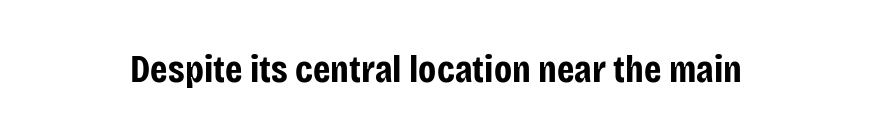
Q: Is the text bold? A: Yes.
Q: Is the text italic (slanted)? A: No, it is upright.
Q: Is the typeface a serif or a sans-serif typeface? A: Sans-serif.
Q: Is the text underlined? A: No.
Q: Is the spacing between letters normal or unusually wide? A: Normal.
Q: Width (condensed, normal, or wide)? A: Condensed.
Q: Stroke contrast? A: Low.
Q: x-height? A: Large.
Q: Monospaced? A: No.
